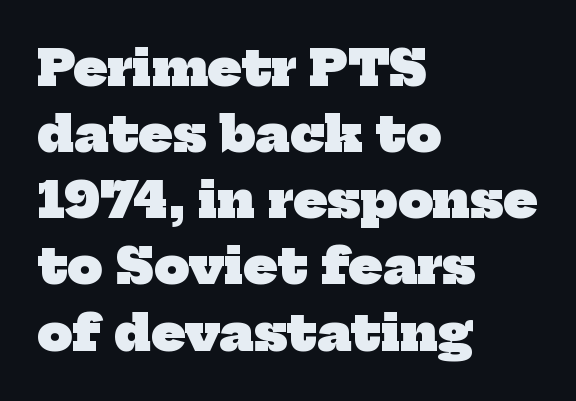
The image shows 49 px heavy serif type; set left-aligned, normal line spacing (1.35x), normal letter spacing, not underlined; low stroke contrast and a medium x-height.
